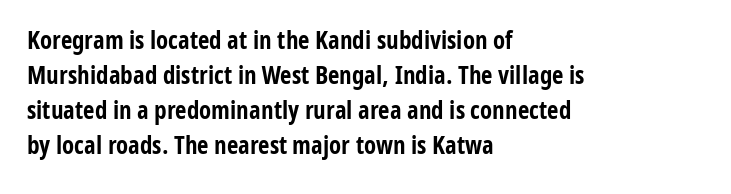
The image shows 25 px bold type, upright; set left-aligned, normal line spacing (1.4x), normal letter spacing, not underlined.
